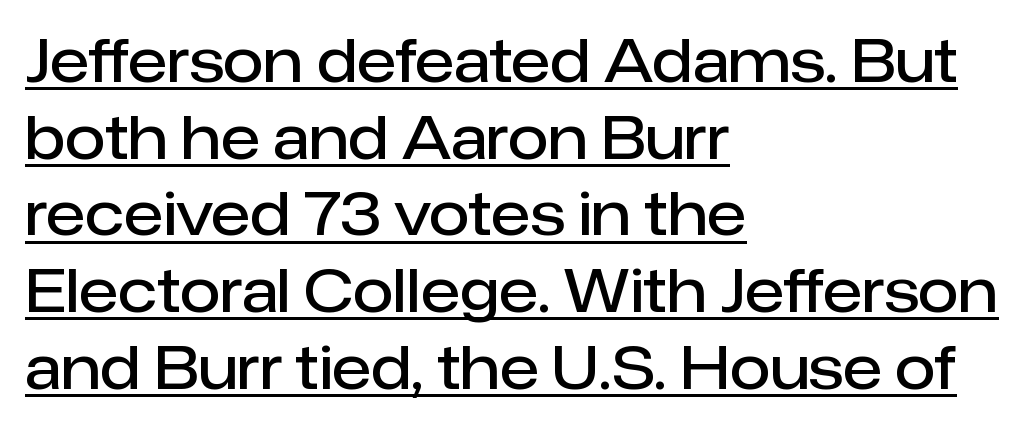
Q: Is the text bold? A: Semi-bold.
Q: Is the text italic (slanted)? A: No, it is upright.
Q: Is the typeface a serif or a sans-serif typeface? A: Sans-serif.
Q: Is the text underlined? A: Yes.
Q: How is the paragraph aligned? A: Left-aligned.
Q: Is the spacing between letters normal or unusually wide? A: Normal.
Q: Is the spacing between lines tight, normal or loose? A: Normal.
Q: Width (condensed, normal, or wide)? A: Normal.
Q: Stroke contrast? A: Low.
Q: x-height? A: Medium.
Q: Monospaced? A: No.
